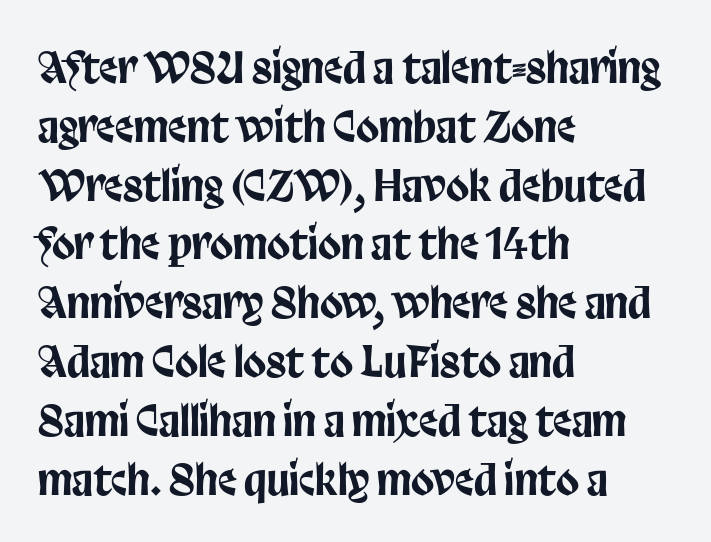
{"serif": "no", "italic": "no", "width": "condensed", "stroke_contrast": "low", "x_height": "large", "monospaced": "no", "underline": "no", "align": "left", "line_spacing": "normal", "line_spacing_ratio": 1.4, "letter_spacing": "normal", "letter_spacing_em": 0.0, "glyph_px": 42}
